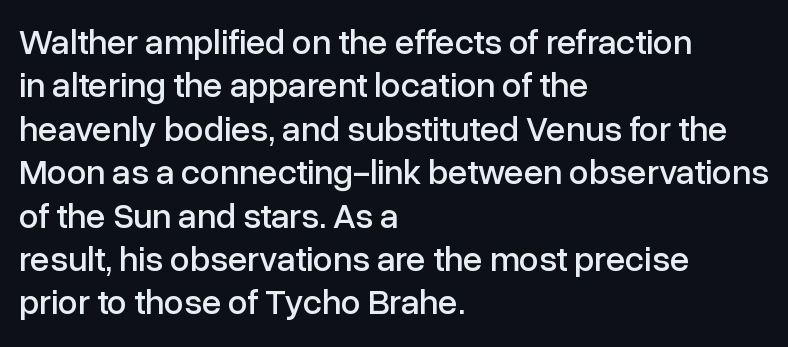
The image shows 35 px sans-serif type, upright; set left-aligned, line spacing 1.24x, normal letter spacing, not underlined; low stroke contrast and a medium x-height.
